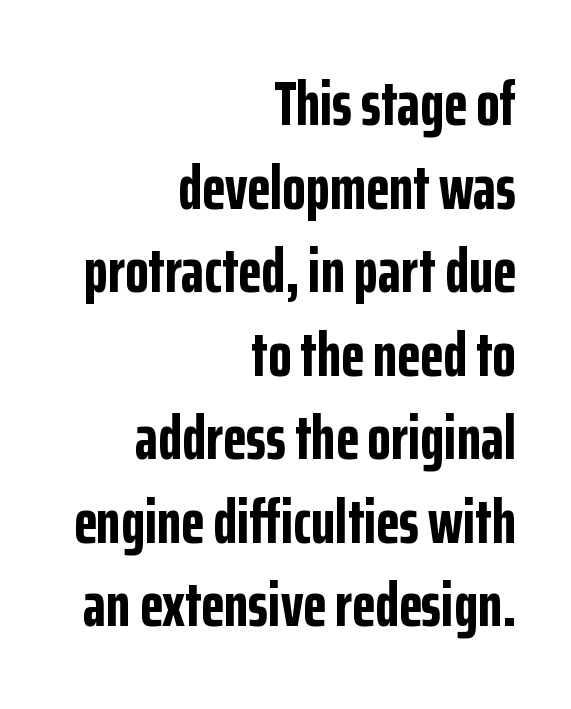
Q: Is the text bold? A: Yes.
Q: Is the text italic (slanted)? A: No, it is upright.
Q: Is the typeface a serif or a sans-serif typeface? A: Sans-serif.
Q: Is the text underlined? A: No.
Q: How is the paragraph aligned? A: Right-aligned.
Q: Is the spacing between letters normal or unusually wide? A: Normal.
Q: Is the spacing between lines tight, normal or loose? A: Normal.
Q: Width (condensed, normal, or wide)? A: Condensed.
Q: Stroke contrast? A: Low.
Q: x-height? A: Medium.
Q: Monospaced? A: No.
